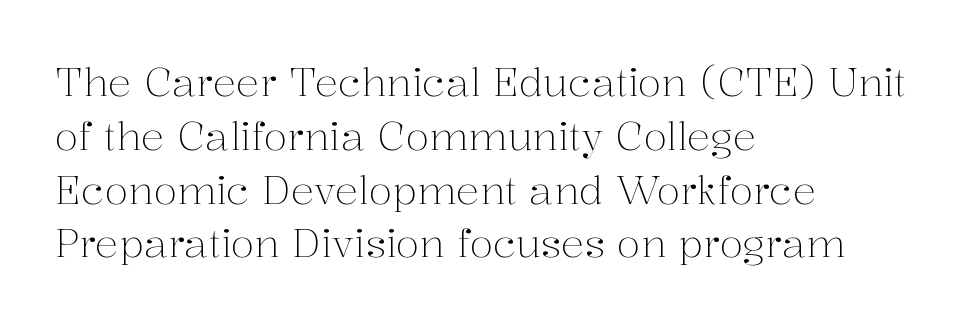
The image shows 39 px light serif type, upright; set left-aligned, normal line spacing (1.38x), normal letter spacing, not underlined; medium stroke contrast and a medium x-height.
